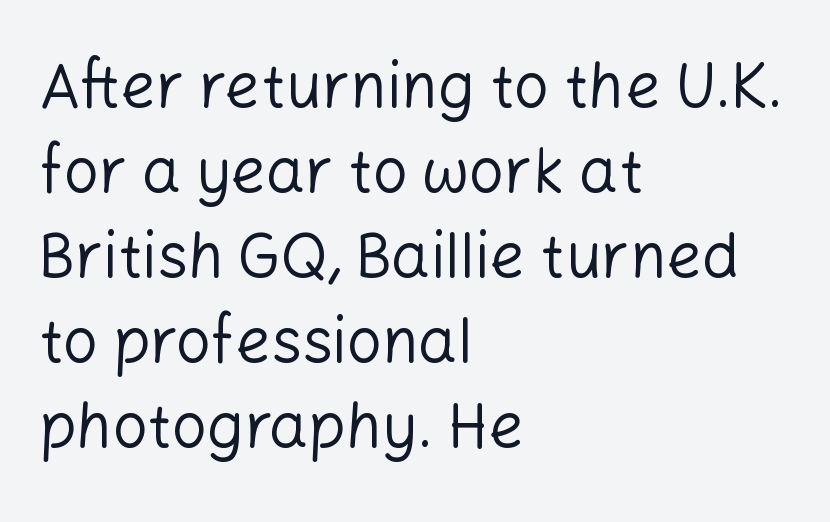
The block of text has a typical density, with ordinary space between rows. Spacing between characters is what you'd get straight out of the box. The rendering uses natural spacing where letterforms have individual widths. Caption: multi-line text, flush left, ragged right. You can tell from the bare stems that sans-serif type was used.
